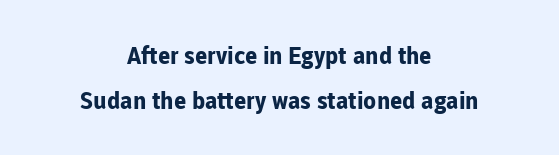
Q: Is the text bold? A: Yes.
Q: Is the text italic (slanted)? A: No, it is upright.
Q: Is the text underlined? A: No.
Q: How is the paragraph aligned? A: Centered.
Q: Is the spacing between letters normal or unusually wide? A: Normal.
